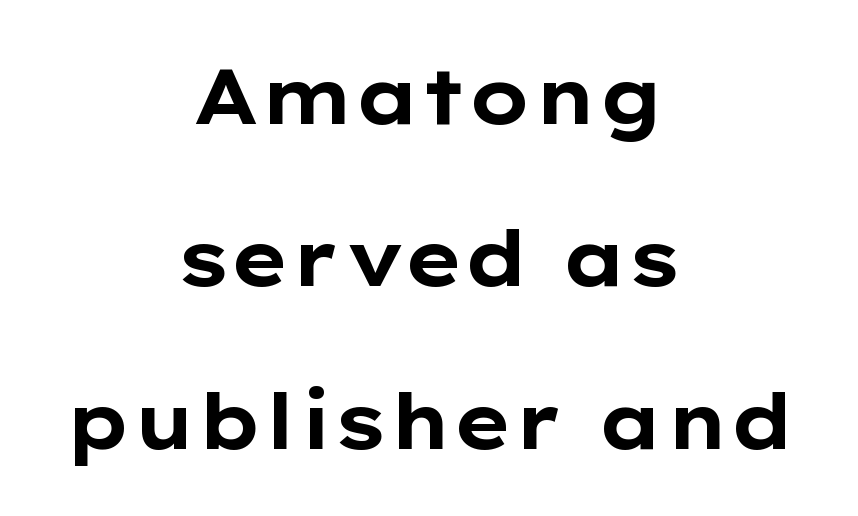
Are there feet on the stems? There aren't — it's a sans. The gap between lines stays unmarked. The passage is arranged like a title page — every line centered. Every letter is thick-stroked: bold, no question.
